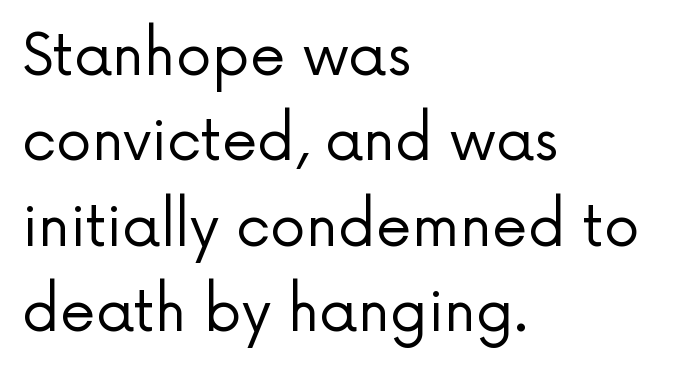
Q: Is the text bold? A: No.
Q: Is the text italic (slanted)? A: No, it is upright.
Q: Is the typeface a serif or a sans-serif typeface? A: Sans-serif.
Q: Is the text underlined? A: No.
Q: How is the paragraph aligned? A: Left-aligned.
Q: Is the spacing between letters normal or unusually wide? A: Normal.
Q: Is the spacing between lines tight, normal or loose? A: Normal.
Q: Width (condensed, normal, or wide)? A: Normal.
Q: Stroke contrast? A: Low.
Q: x-height? A: Medium.
Q: Monospaced? A: No.
